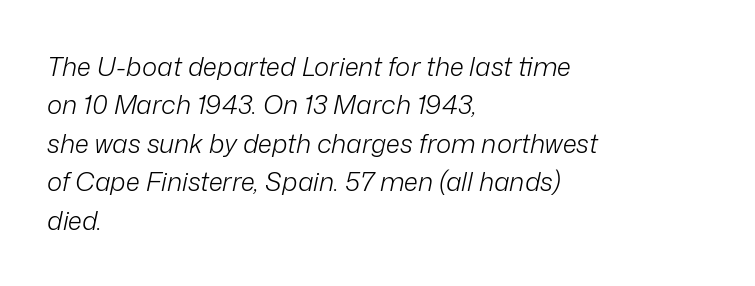
The image shows 26 px text type, italic (leaning right); set left-aligned, normal line spacing (1.48x), normal letter spacing, not underlined.
